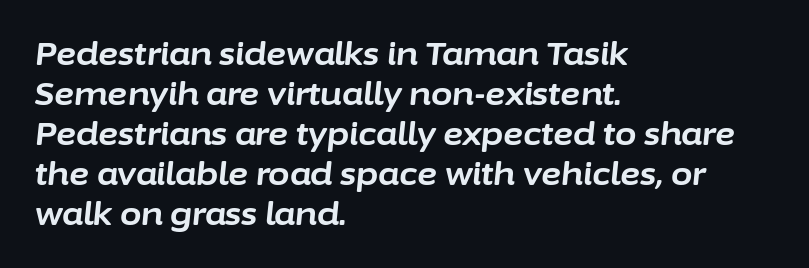
The image shows 31 px bold type, italic (leaning right); set left-aligned, normal line spacing (1.29x), normal letter spacing, not underlined; low stroke contrast and a medium x-height.
